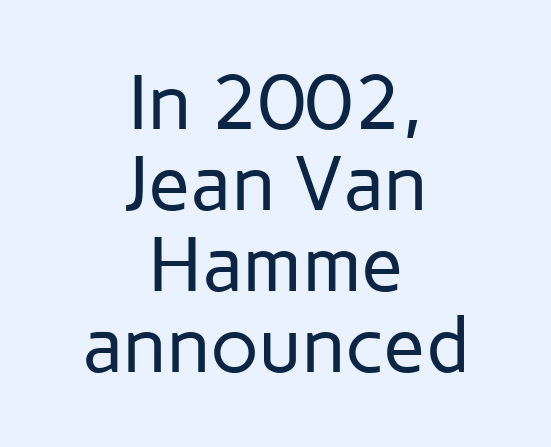
{"serif": "no", "italic": "no", "bold": "no", "weight": "regular", "width": "normal", "stroke_contrast": "low", "x_height": "medium", "monospaced": "no", "underline": "no", "align": "center", "line_spacing": "tight", "line_spacing_ratio": 1.05, "letter_spacing": "normal", "letter_spacing_em": 0.0, "glyph_px": 77}
